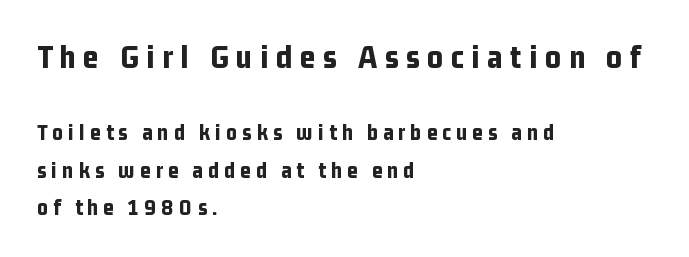
Q: Is the text bold? A: Yes.
Q: Is the text italic (slanted)? A: No, it is upright.
Q: Is the typeface a serif or a sans-serif typeface? A: Sans-serif.
Q: Is the text underlined? A: No.
Q: How is the paragraph aligned? A: Left-aligned.
Q: Is the spacing between letters normal or unusually wide? A: Unusually wide.
Q: Is the spacing between lines tight, normal or loose? A: Normal.
Q: Which block of text is set in a larger size, the first (top) or the second (bottom)? A: The first (top) one.
Q: Width (condensed, normal, or wide)? A: Condensed.
Q: Stroke contrast? A: Low.
Q: x-height? A: Medium.
Q: Monospaced? A: No.
